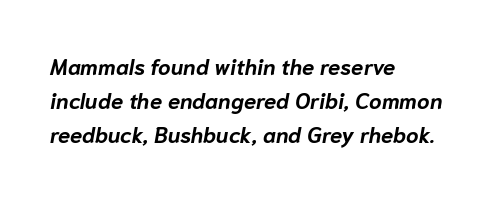
The image shows 22 px bold type, italic (leaning right); set left-aligned, normal line spacing (1.54x), normal letter spacing, not underlined.
